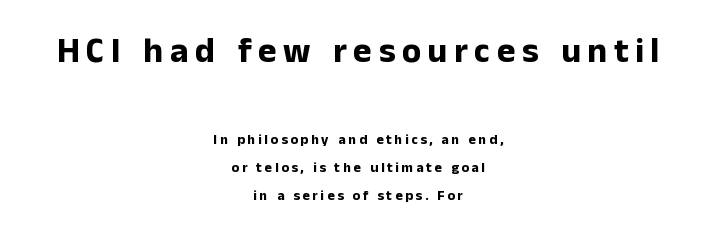
Q: Is the text bold? A: Yes.
Q: Is the text italic (slanted)? A: No, it is upright.
Q: Is the typeface a serif or a sans-serif typeface? A: Sans-serif.
Q: Is the text underlined? A: No.
Q: How is the paragraph aligned? A: Centered.
Q: Is the spacing between lines tight, normal or loose? A: Loose.
Q: Which block of text is set in a larger size, the first (top) or the second (bottom)? A: The first (top) one.
Q: Width (condensed, normal, or wide)? A: Normal.
Q: Stroke contrast? A: Low.
Q: x-height? A: Medium.
Q: Monospaced? A: No.
